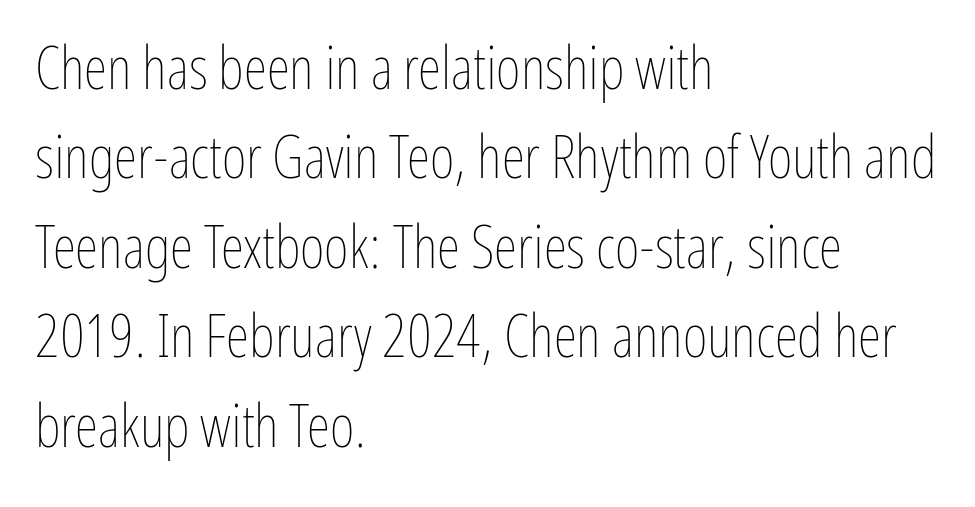
The tracking reads as untouched default to a designer's eye. A typesetter would call this proportional, since set widths differ per character. Summary of vertical rhythm: regular, with standard interline spacing. This rendering uses left alignment, leaving the right contour irregular. A quiet, ordinary-to-light weight characterises the typeface.
